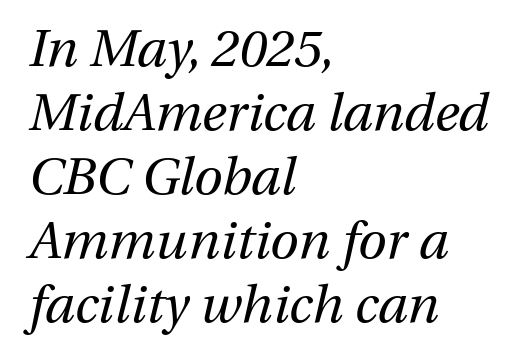
Every row of glyphs begins at an identical x-position on the left. The text carries the slant typical of an italic or oblique font. Nobody drew a line under any word here. A typesetter would call this zero additional tracking.
